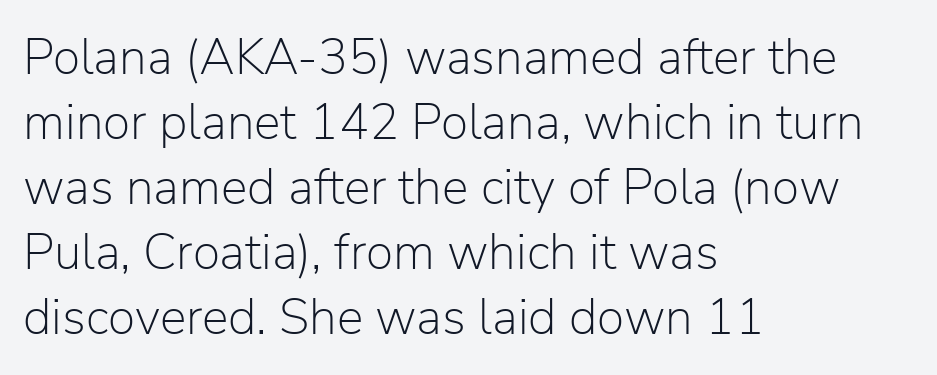
Honestly, the letter spacing is just normal — you wouldn't notice it. Tall strokes in this sample are plumb rather than angled. Leftover space on each line is placed entirely after the last word. Weight: in the light-to-regular range. Unmarked baselines from the first word to the last. Summary of vertical rhythm: regular, with standard interline spacing.
